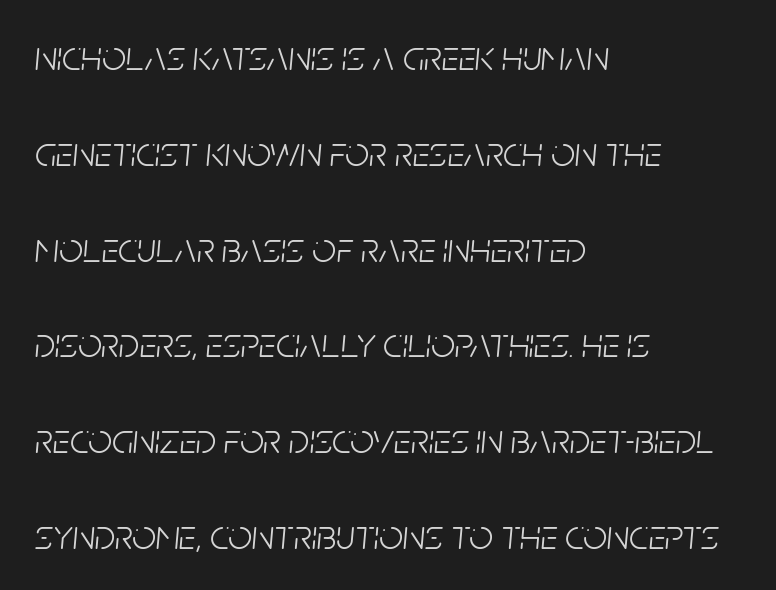
Stem width sits at or under what a default text font uses. Glyph-to-glyph distance matches everyday printed text. Leading: increased. The space beneath each line is pristine and unruled. Typeset ragged right — the left edge is the straight one. The axis of the letterforms is tilted away from vertical.
